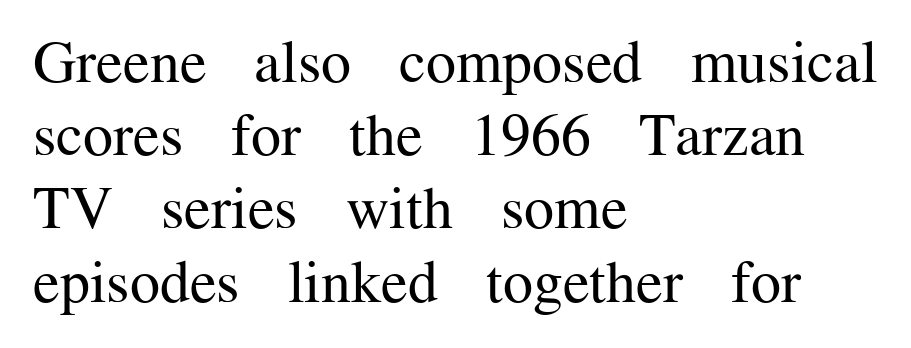
The image shows 60 px regular-weight serif type, upright; set left-aligned, line spacing 1.22x, normal letter spacing, not underlined; medium stroke contrast and a medium x-height.
